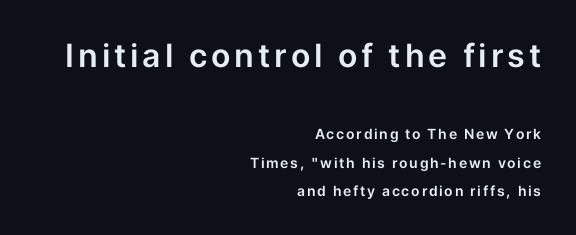
{"serif": "no", "italic": "no", "width": "normal", "stroke_contrast": "low", "x_height": "medium", "monospaced": "no", "underline": "no", "align": "right", "line_spacing": "loose", "line_spacing_ratio": 2.02, "larger_block": "first", "size_ratio": 2.29, "glyph_px": 32}
